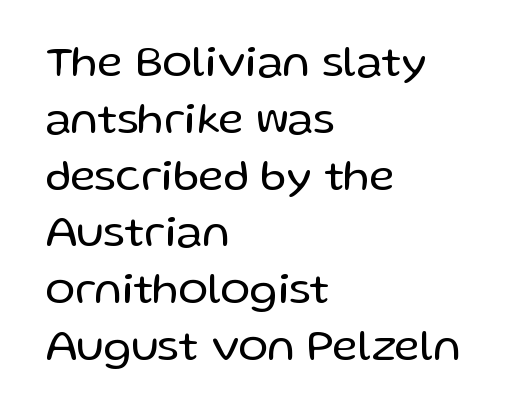
{"serif": "no", "italic": "no", "bold": "no", "weight": "regular", "width": "normal", "stroke_contrast": "low", "x_height": "medium", "monospaced": "no", "underline": "no", "align": "left", "line_spacing": "normal", "line_spacing_ratio": 1.29, "letter_spacing": "normal", "letter_spacing_em": 0.0, "glyph_px": 44}
